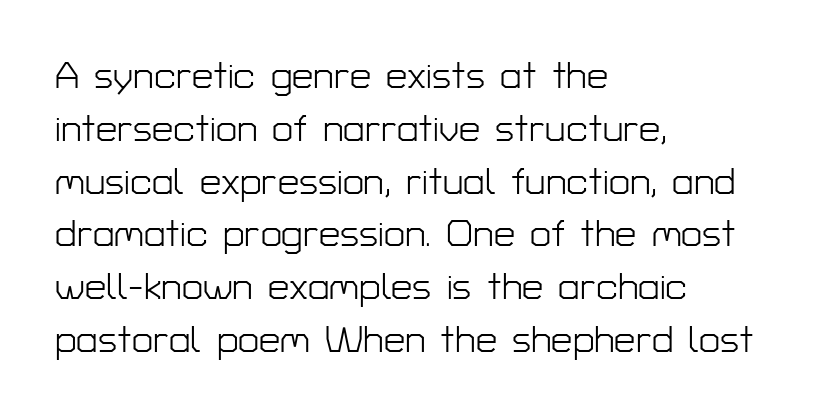
The image shows 38 px light sans-serif type, upright; set left-aligned, normal line spacing (1.39x), normal letter spacing, not underlined; low stroke contrast and a medium x-height.
